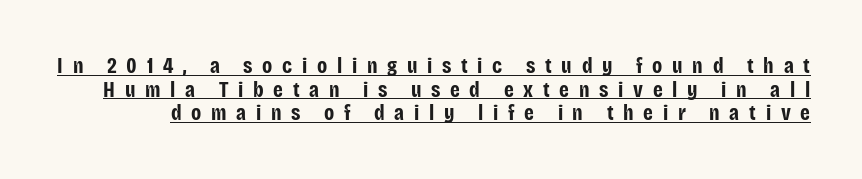
Q: Is the text bold? A: Yes.
Q: Is the text italic (slanted)? A: No, it is upright.
Q: Is the text underlined? A: Yes.
Q: Is the spacing between letters normal or unusually wide? A: Unusually wide.
Q: Is the spacing between lines tight, normal or loose? A: Tight.
